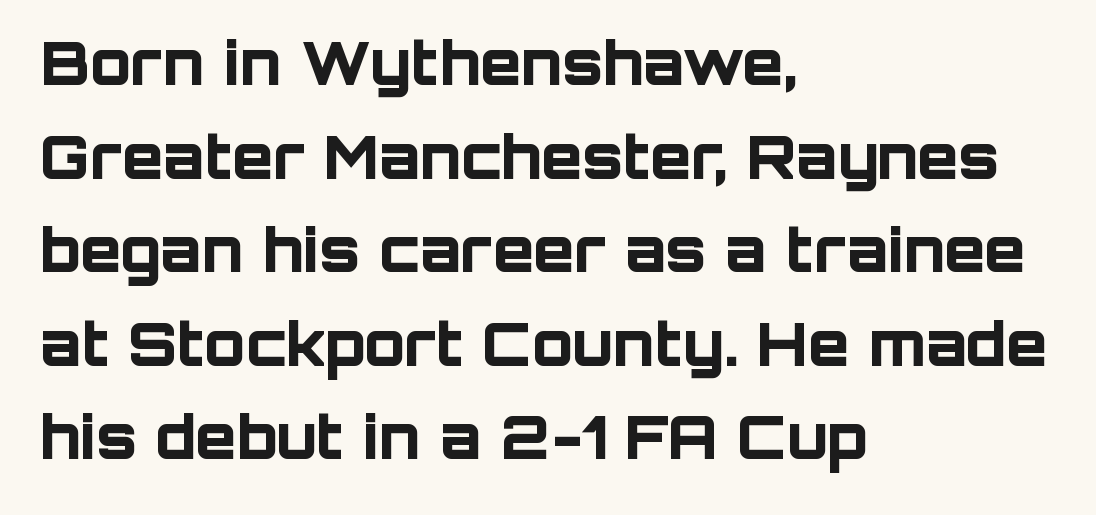
The image shows 60 px bold sans-serif type, upright; set left-aligned, normal line spacing (1.56x), normal letter spacing, not underlined; low stroke contrast and a large x-height.
